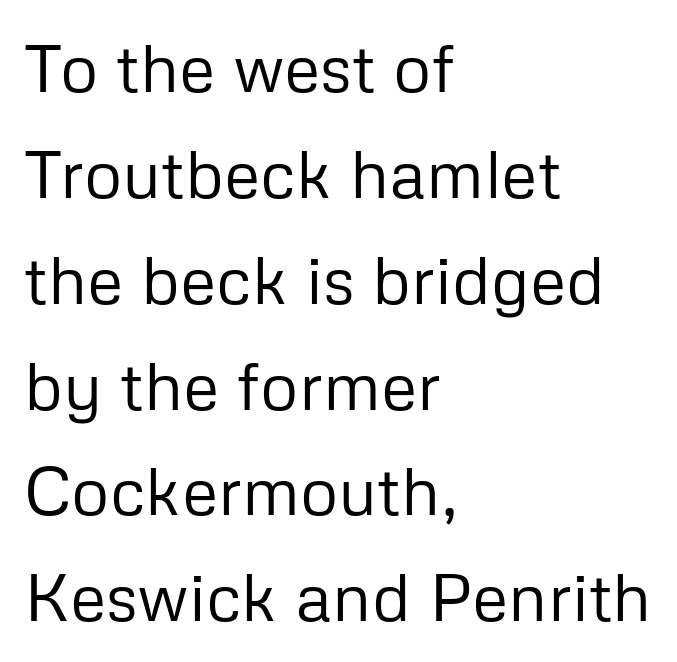
{"serif": "no", "italic": "no", "bold": "no", "weight": "regular", "width": "normal", "stroke_contrast": "low", "x_height": "medium", "monospaced": "no", "underline": "no", "align": "left", "line_spacing": "normal", "line_spacing_ratio": 1.58, "letter_spacing": "normal", "letter_spacing_em": 0.0, "glyph_px": 67}
